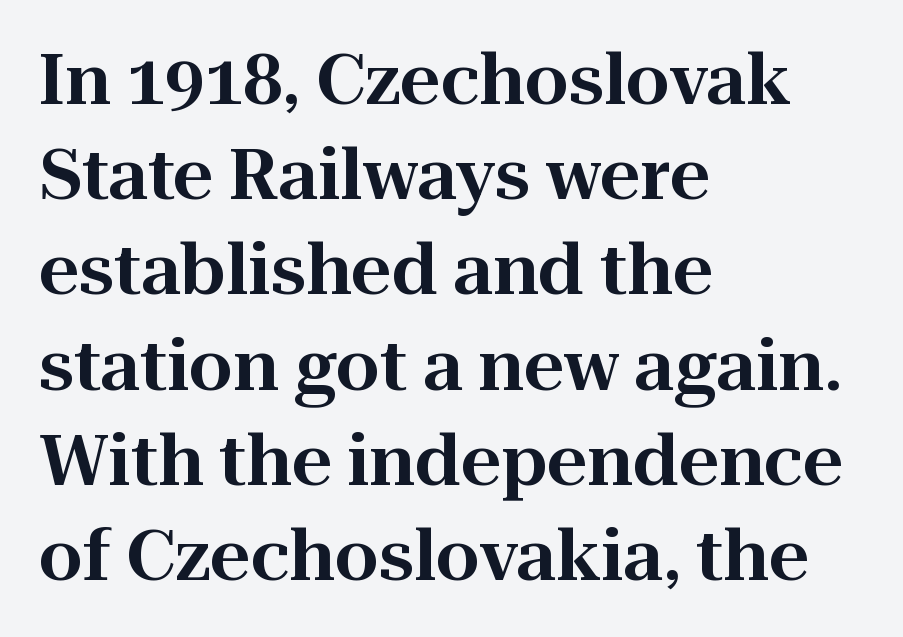
Q: Is the text italic (slanted)? A: No, it is upright.
Q: Is the typeface a serif or a sans-serif typeface? A: Serif.
Q: Is the text underlined? A: No.
Q: How is the paragraph aligned? A: Left-aligned.
Q: Is the spacing between letters normal or unusually wide? A: Normal.
Q: Is the spacing between lines tight, normal or loose? A: Normal.
Q: Width (condensed, normal, or wide)? A: Normal.
Q: Stroke contrast? A: High.
Q: x-height? A: Medium.
Q: Monospaced? A: No.
